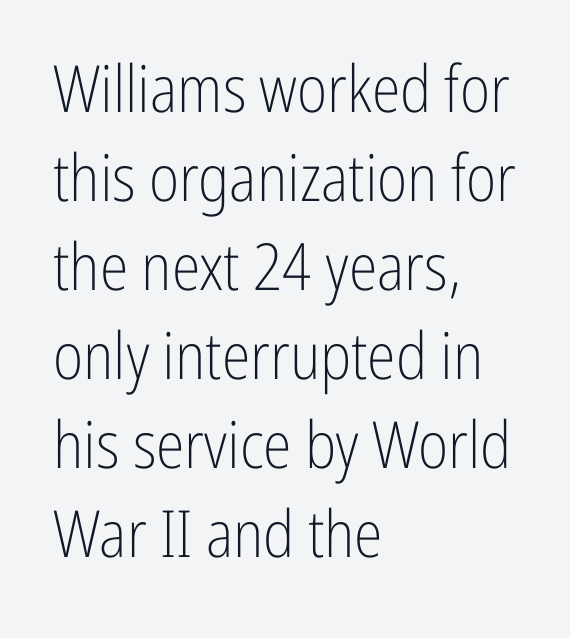
The image shows 65 px light, condensed sans-serif type, upright; set left-aligned, normal line spacing (1.37x), normal letter spacing, not underlined; low stroke contrast and a medium x-height.
